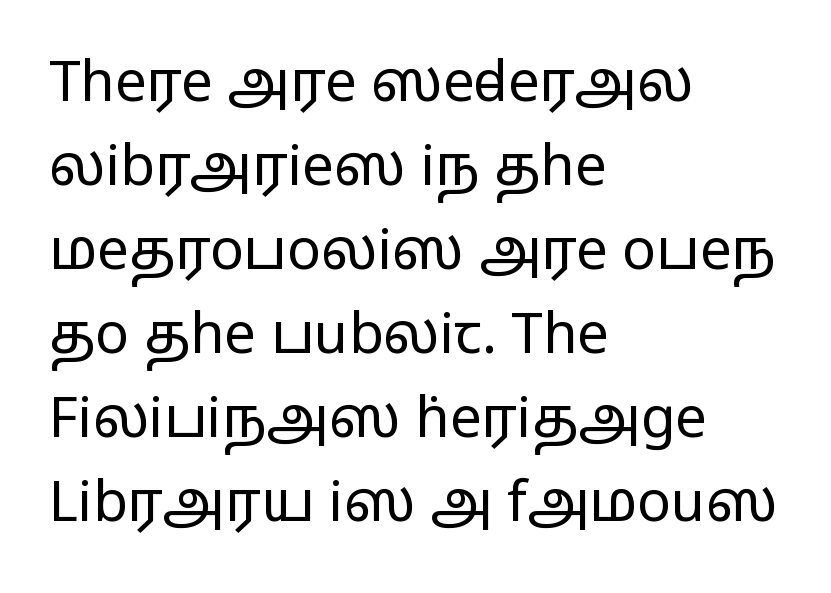
{"serif": "no", "italic": "no", "bold": "no", "weight": "regular", "width": "wide", "stroke_contrast": "low", "x_height": "medium", "monospaced": "no", "underline": "no", "align": "left", "line_spacing": "normal", "line_spacing_ratio": 1.5, "letter_spacing": "normal", "letter_spacing_em": 0.0, "glyph_px": 56}
